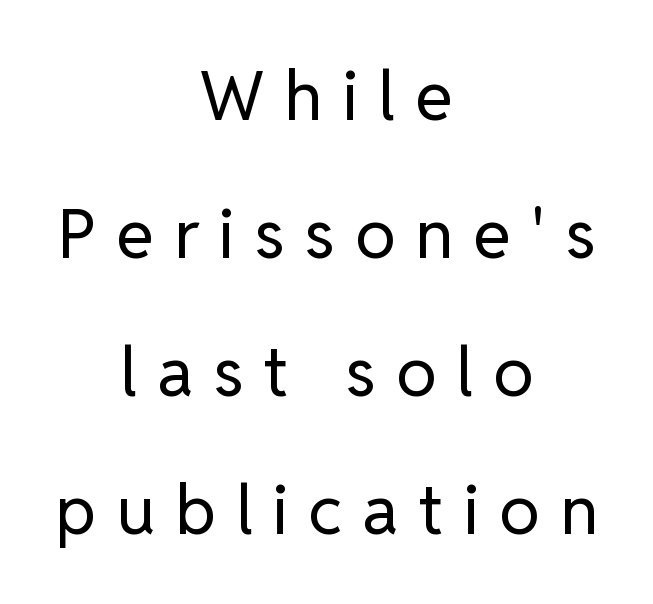
{"serif": "no", "italic": "no", "bold": "no", "weight": "regular", "width": "normal", "stroke_contrast": "low", "x_height": "medium", "monospaced": "no", "underline": "no", "align": "center", "line_spacing": "loose", "line_spacing_ratio": 2.0, "letter_spacing": "wide", "letter_spacing_em": 0.29, "glyph_px": 69}
